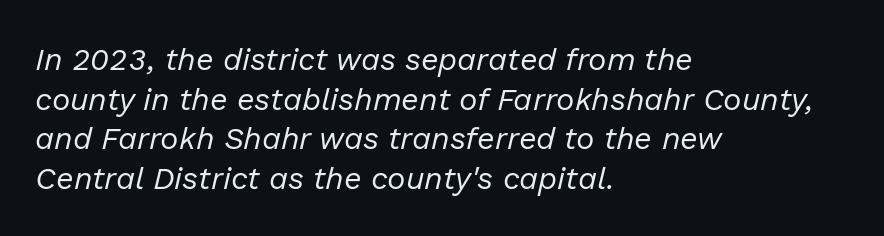
Is the letter spacing exaggerated? No — it looks like the ordinary default. Any mark beneath the type? The region is blank. Left-aligned paragraph, ragged on the right. The face used here has a pronounced slope to its letters.
